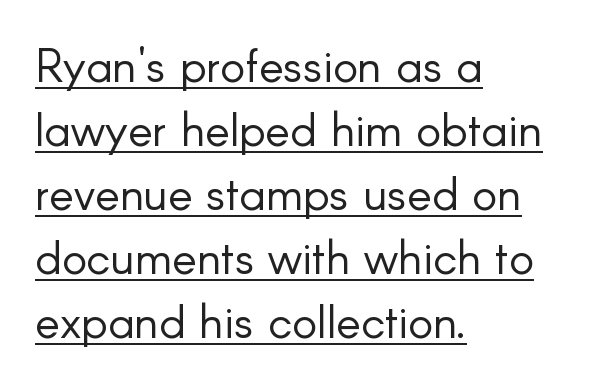
Q: Is the text bold? A: No.
Q: Is the text italic (slanted)? A: No, it is upright.
Q: Is the typeface a serif or a sans-serif typeface? A: Sans-serif.
Q: Is the text underlined? A: Yes.
Q: How is the paragraph aligned? A: Left-aligned.
Q: Is the spacing between letters normal or unusually wide? A: Normal.
Q: Is the spacing between lines tight, normal or loose? A: Normal.
Q: Width (condensed, normal, or wide)? A: Normal.
Q: Stroke contrast? A: Low.
Q: x-height? A: Small.
Q: Monospaced? A: No.
